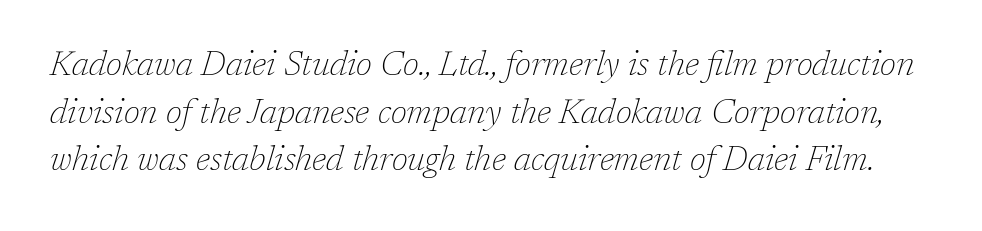
Q: Is the text bold? A: No.
Q: Is the text italic (slanted)? A: Yes, it leans right by about 17 degrees.
Q: Is the typeface a serif or a sans-serif typeface? A: Serif.
Q: Is the text underlined? A: No.
Q: Is the spacing between letters normal or unusually wide? A: Normal.
Q: Is the spacing between lines tight, normal or loose? A: Normal.
Q: Width (condensed, normal, or wide)? A: Normal.
Q: Stroke contrast? A: Low.
Q: x-height? A: Medium.
Q: Monospaced? A: No.
